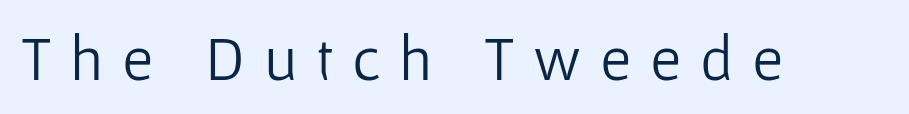
Q: Is the text bold? A: No.
Q: Is the text italic (slanted)? A: No, it is upright.
Q: Is the typeface a serif or a sans-serif typeface? A: Sans-serif.
Q: Is the text underlined? A: No.
Q: Is the spacing between letters normal or unusually wide? A: Unusually wide.
Q: Width (condensed, normal, or wide)? A: Normal.
Q: Stroke contrast? A: Low.
Q: x-height? A: Medium.
Q: Monospaced? A: No.
